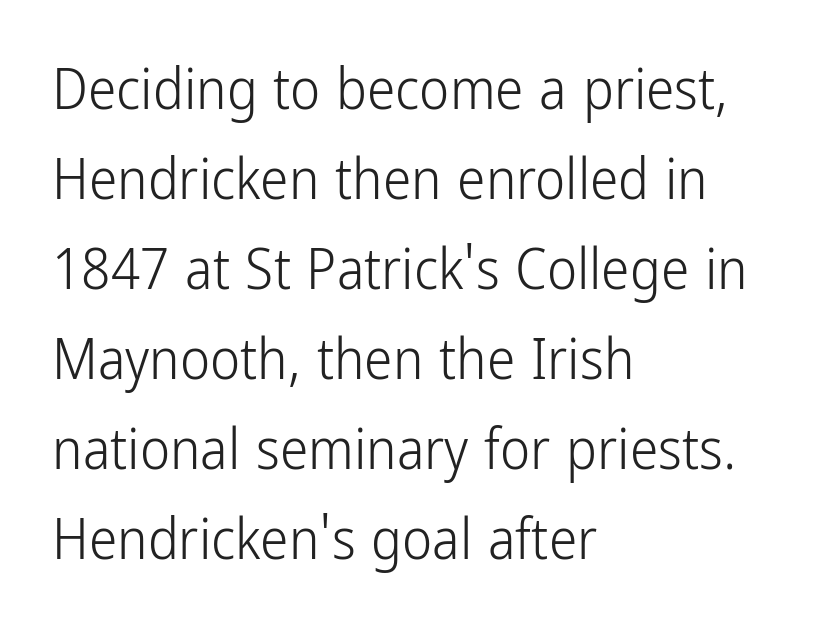
Nope, not italic — everything's standing straight. The leading is moderate, giving the passage an even texture. Typeset ragged right — the left edge is the straight one. The type family on display is of the sans-serif kind. The specimen omits any rule beneath the text block's lines. No extra tracking has been applied to these lines.
